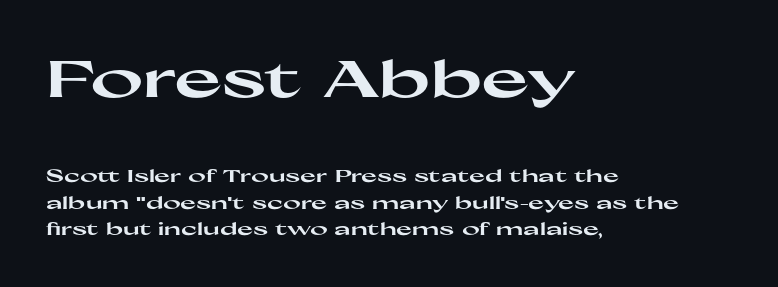
The image shows 51 px heavy, wide sans-serif type, upright; set left-aligned, normal line spacing (1.54x), normal letter spacing, not underlined; the first (top) block is 3.0x larger; high stroke contrast and a medium x-height.
